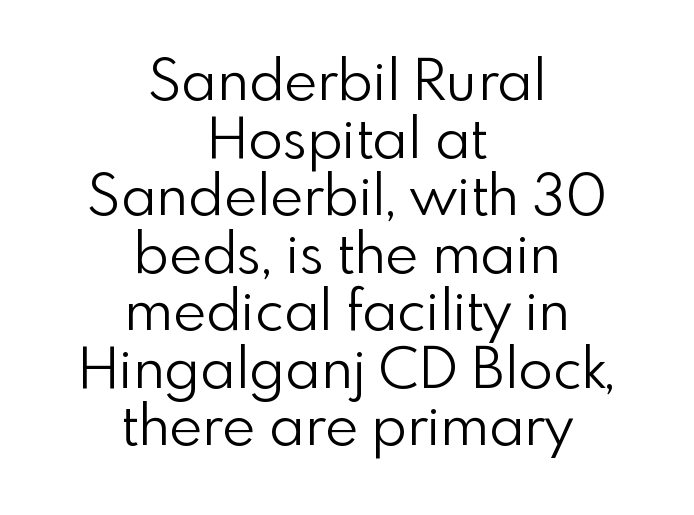
Looks like regular typesetting: each glyph gets only the width it needs. In CSS terms this would be text-align: center. The passage shown has conventional tracking throughout. When letters stand straight like this, we call the style roman or upright.
